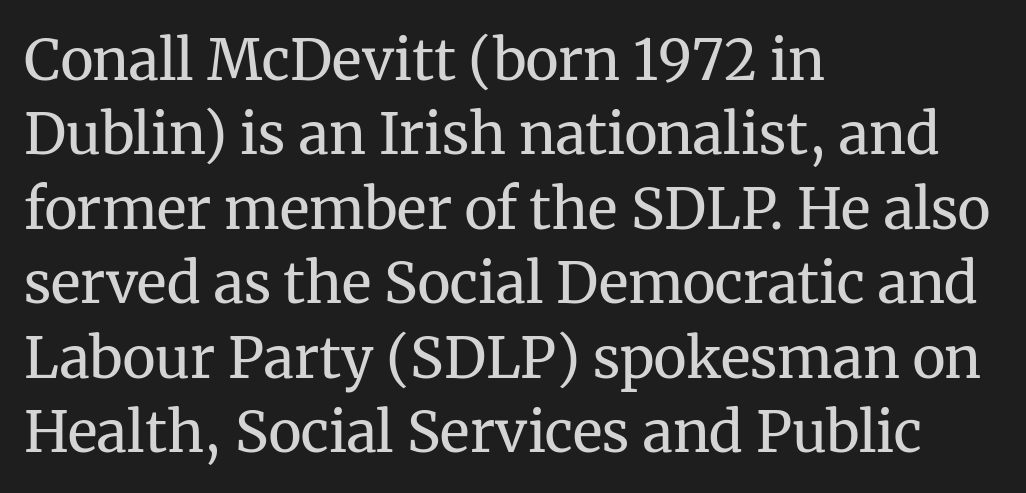
The weight tops out at a normal text grade. Each letter keeps its own natural width here, so spacing adapts to shape. Quick note: not italic, upright. Descenders are the only things crossing below the line. The lines are quadded left. Here the glyphs are tracked normally, forming tight word shapes.
